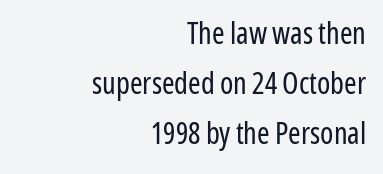
Q: Is the text bold? A: No.
Q: Is the text italic (slanted)? A: No, it is upright.
Q: Is the typeface a serif or a sans-serif typeface? A: Sans-serif.
Q: Is the text underlined? A: No.
Q: How is the paragraph aligned? A: Right-aligned.
Q: Is the spacing between letters normal or unusually wide? A: Normal.
Q: Is the spacing between lines tight, normal or loose? A: Normal.
Q: Width (condensed, normal, or wide)? A: Condensed.
Q: Stroke contrast? A: Low.
Q: x-height? A: Medium.
Q: Monospaced? A: No.
